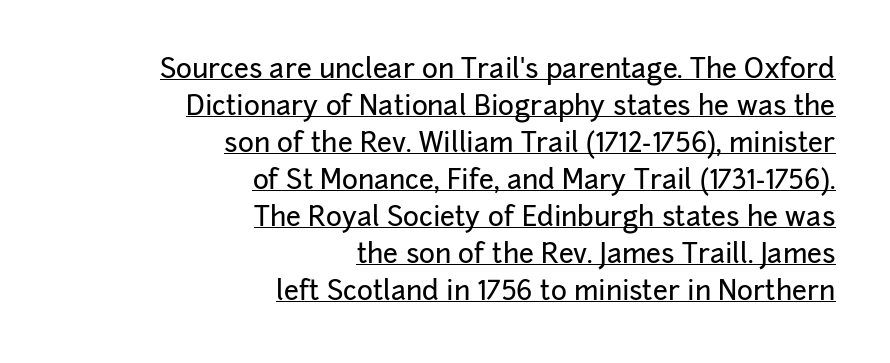
Is the letter spacing exaggerated? No — it looks like the ordinary default. Is the block centered? No — it sits flush against the right margin. Evenly set lines give the paragraph a standard silhouette. The letters stand upright; this is a roman face. Notice how a bar underscores the lettering throughout.
